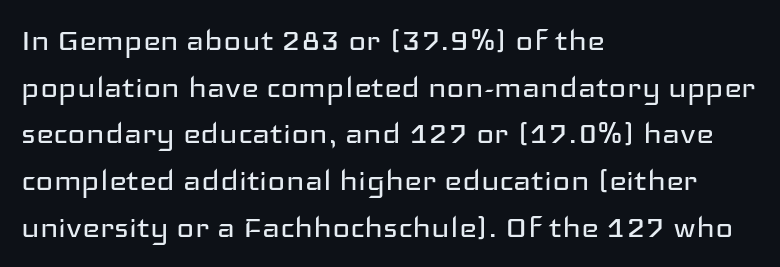
Q: Is the text bold? A: No.
Q: Is the text italic (slanted)? A: No, it is upright.
Q: Is the typeface a serif or a sans-serif typeface? A: Sans-serif.
Q: Is the text underlined? A: No.
Q: How is the paragraph aligned? A: Left-aligned.
Q: Is the spacing between letters normal or unusually wide? A: Normal.
Q: Width (condensed, normal, or wide)? A: Wide.
Q: Stroke contrast? A: Low.
Q: x-height? A: Medium.
Q: Monospaced? A: No.
